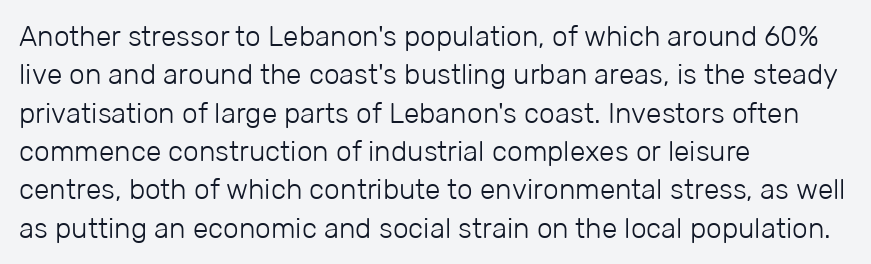
Casual observation: everything's shoved over to the left. Stroke mass is kept to a normal reading level or below. The letterforms sit shoulder to shoulder at normal distance. How would I describe the line gaps? Plain and ordinary. A roman cut, with each character standing at attention. Do the characters align in a grid? No, the font is proportional.
